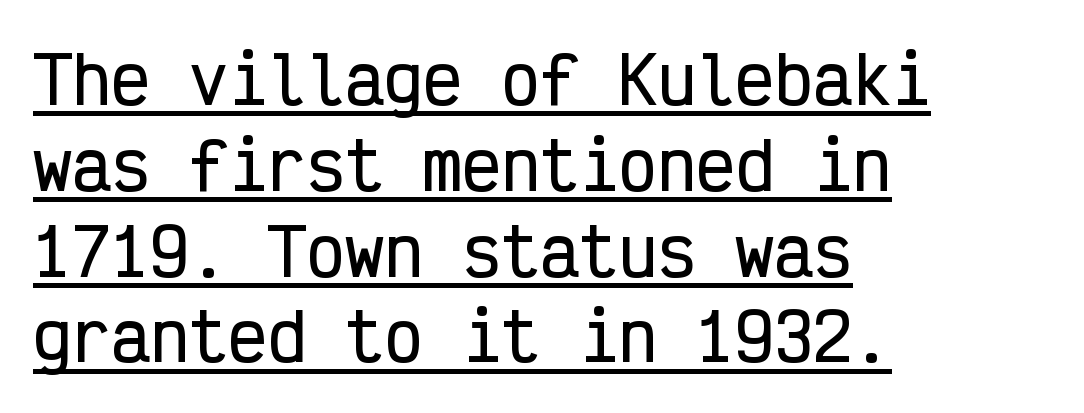
Tall strokes in this sample are plumb rather than angled. Tracking here is standard; glyphs follow each other at the usual distance. Emphasis is given by a line drawn under the lettering. The typeface chosen for these lines omits serifs. Fixed-width glyphs throughout — classic coding-font behaviour.
